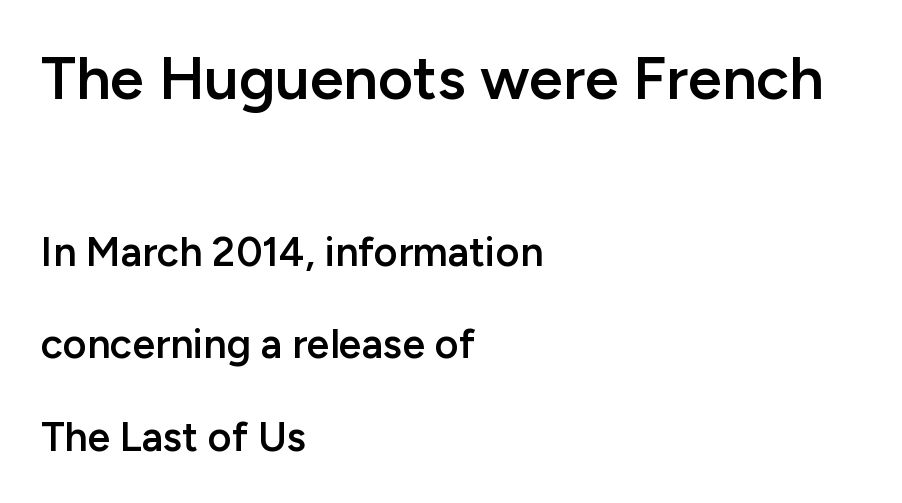
Q: Is the text bold? A: Semi-bold.
Q: Is the text italic (slanted)? A: No, it is upright.
Q: Is the typeface a serif or a sans-serif typeface? A: Sans-serif.
Q: Is the text underlined? A: No.
Q: How is the paragraph aligned? A: Left-aligned.
Q: Is the spacing between letters normal or unusually wide? A: Normal.
Q: Is the spacing between lines tight, normal or loose? A: Loose.
Q: Which block of text is set in a larger size, the first (top) or the second (bottom)? A: The first (top) one.
Q: Width (condensed, normal, or wide)? A: Normal.
Q: Stroke contrast? A: Low.
Q: x-height? A: Medium.
Q: Monospaced? A: No.
